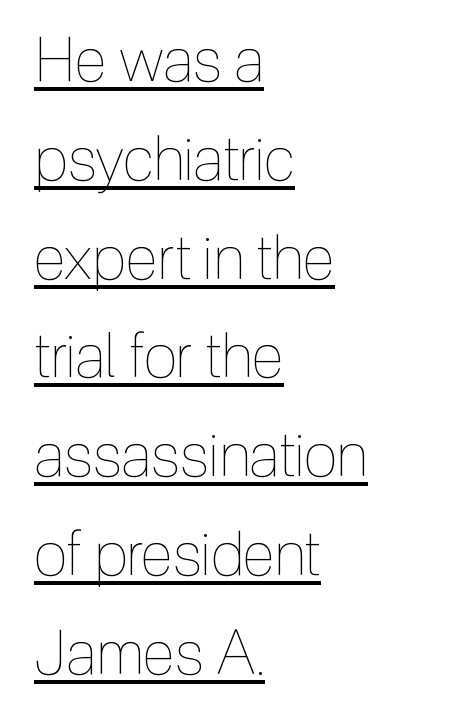
The ragged edge is on the right, which tells us the setting is flush left. Honestly, the letter spacing is just normal — you wouldn't notice it. A rule runs beneath these lines of type. The rendering uses natural spacing where letterforms have individual widths.
